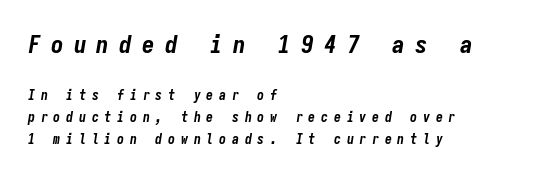
{"italic": "yes", "lean": "right", "slant_degrees": 9, "bold": "yes", "underline": "no", "align": "left", "line_spacing": "normal", "line_spacing_ratio": 1.54, "letter_spacing": "wide", "letter_spacing_em": 0.41, "larger_block": "first", "size_ratio": 1.79, "glyph_px": 25}
